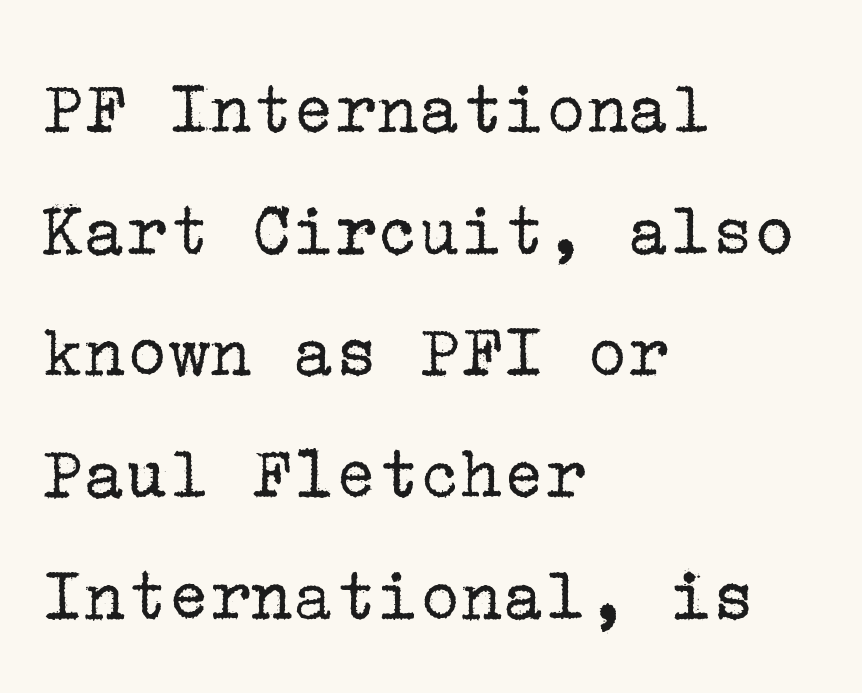
Q: Is the text bold? A: No.
Q: Is the text italic (slanted)? A: No, it is upright.
Q: Is the typeface a serif or a sans-serif typeface? A: Serif.
Q: Is the text underlined? A: No.
Q: How is the paragraph aligned? A: Left-aligned.
Q: Is the spacing between letters normal or unusually wide? A: Normal.
Q: Is the spacing between lines tight, normal or loose? A: Normal.
Q: Width (condensed, normal, or wide)? A: Normal.
Q: Stroke contrast? A: Low.
Q: x-height? A: Medium.
